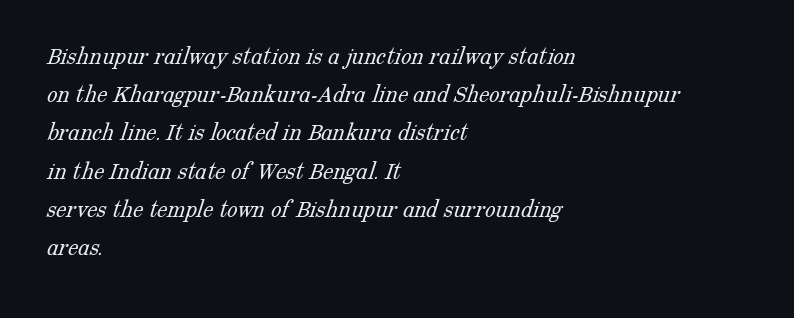
Q: Is the text bold? A: No.
Q: Is the text underlined? A: No.
Q: How is the paragraph aligned? A: Left-aligned.
Q: Is the spacing between letters normal or unusually wide? A: Normal.
Q: Is the spacing between lines tight, normal or loose? A: Normal.
